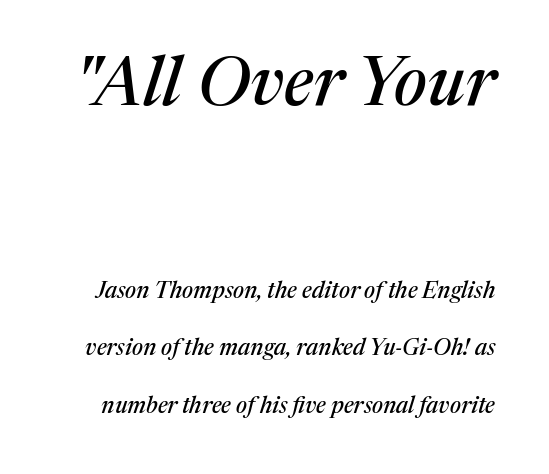
Q: Is the text italic (slanted)? A: Yes, it leans right by about 17 degrees.
Q: Is the typeface a serif or a sans-serif typeface? A: Serif.
Q: Is the text underlined? A: No.
Q: Is the spacing between letters normal or unusually wide? A: Normal.
Q: Is the spacing between lines tight, normal or loose? A: Loose.
Q: Which block of text is set in a larger size, the first (top) or the second (bottom)? A: The first (top) one.
Q: Width (condensed, normal, or wide)? A: Normal.
Q: Stroke contrast? A: Medium.
Q: x-height? A: Medium.
Q: Monospaced? A: No.
